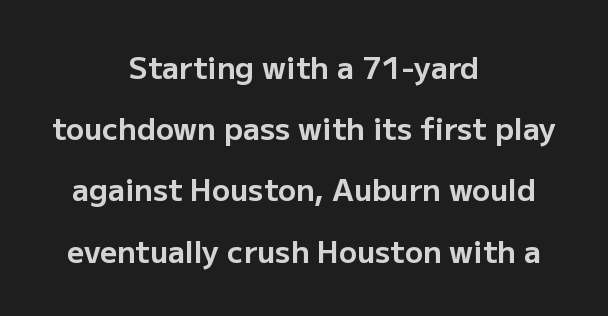
Q: Is the text bold? A: Yes.
Q: Is the text italic (slanted)? A: No, it is upright.
Q: Is the typeface a serif or a sans-serif typeface? A: Sans-serif.
Q: Is the text underlined? A: No.
Q: How is the paragraph aligned? A: Centered.
Q: Is the spacing between letters normal or unusually wide? A: Normal.
Q: Is the spacing between lines tight, normal or loose? A: Loose.
Q: Width (condensed, normal, or wide)? A: Normal.
Q: Stroke contrast? A: Low.
Q: x-height? A: Medium.
Q: Monospaced? A: No.
